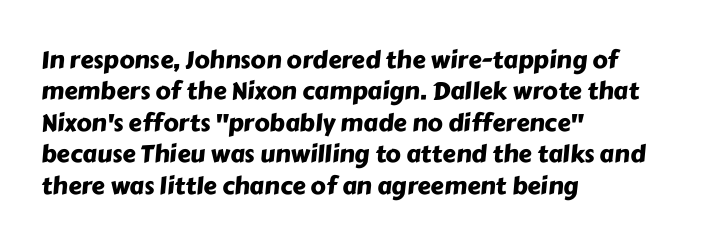
{"underline": "no", "align": "left", "line_spacing": "normal", "line_spacing_ratio": 1.31, "letter_spacing": "normal", "letter_spacing_em": 0.0, "glyph_px": 24}
